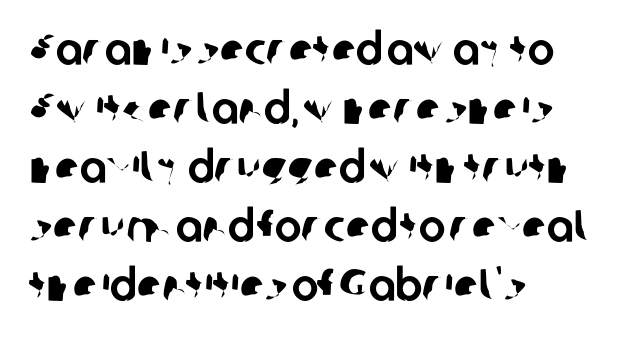
Q: Is the typeface a serif or a sans-serif typeface? A: Sans-serif.
Q: Is the text underlined? A: No.
Q: How is the paragraph aligned? A: Left-aligned.
Q: Is the spacing between letters normal or unusually wide? A: Normal.
Q: Is the spacing between lines tight, normal or loose? A: Normal.
Q: Width (condensed, normal, or wide)? A: Normal.
Q: Stroke contrast? A: Low.
Q: x-height? A: Medium.
Q: Monospaced? A: No.
